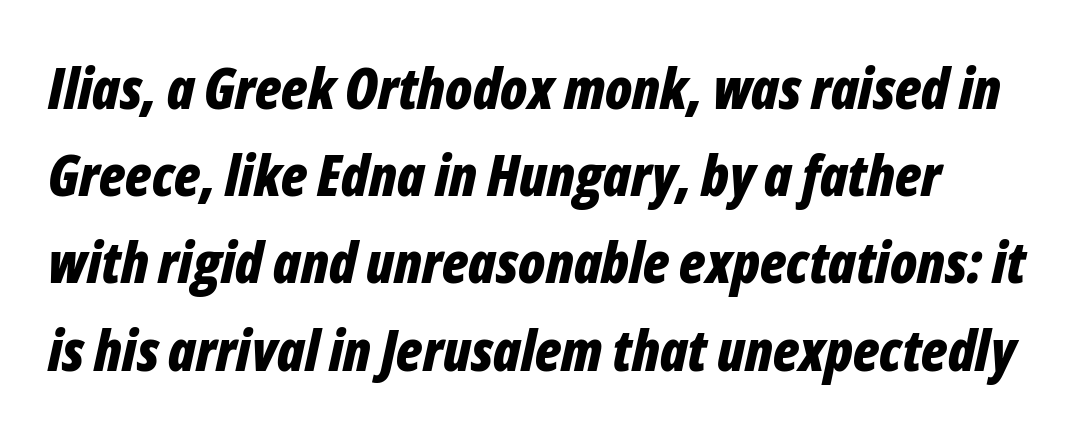
Leading: standard. Is the letter spacing exaggerated? No — it looks like the ordinary default. The letters are bold, with thick, heavy strokes. Underline: absent. Note the varied advance widths — an 'i' is clearly narrower than an 'm'. Alignment: flush left.
